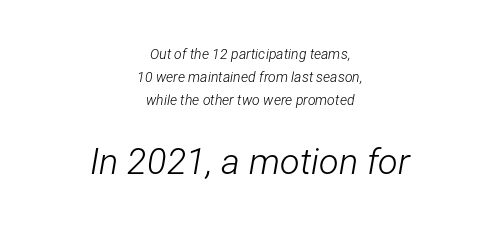
{"italic": "yes", "lean": "right", "slant_degrees": 12, "bold": "no", "weight": "light", "width": "condensed", "stroke_contrast": "low", "x_height": "medium", "monospaced": "no", "underline": "no", "align": "center", "line_spacing": "normal", "line_spacing_ratio": 1.66, "letter_spacing": "normal", "letter_spacing_em": 0.0, "larger_block": "second", "size_ratio": 2.57, "glyph_px": 36}
